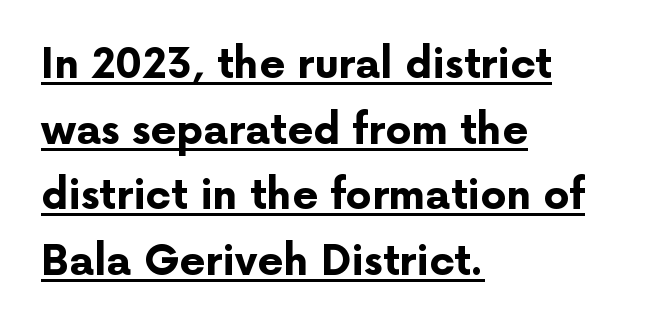
Think of a printed novel: that variable character pitch is what you see here. Notice how the stems are strictly vertical — no italics here. Short and long lines alike share a common starting point at left. Emphasis is given by a line drawn under the lettering. Compared with typical paragraphs, the rows here are spaced about the same.
